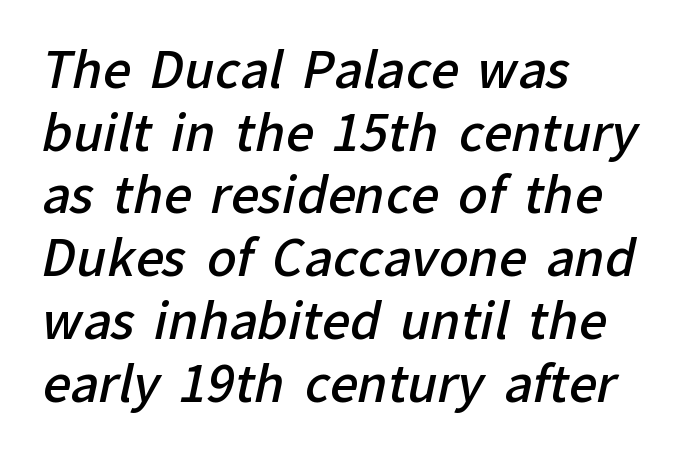
The image shows 49 px semibold sans-serif type; set left-aligned, normal line spacing (1.28x), normal letter spacing, not underlined; low stroke contrast and a medium x-height.
